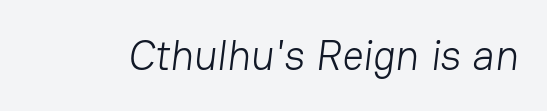
To sum up the face: it is a sans, with no serifs. Do the characters align in a grid? No, the font is proportional. Short note: letters normally spaced. Counters stay open thanks to moderate or lighter strokes. Each row of text sits above clean, open space.
